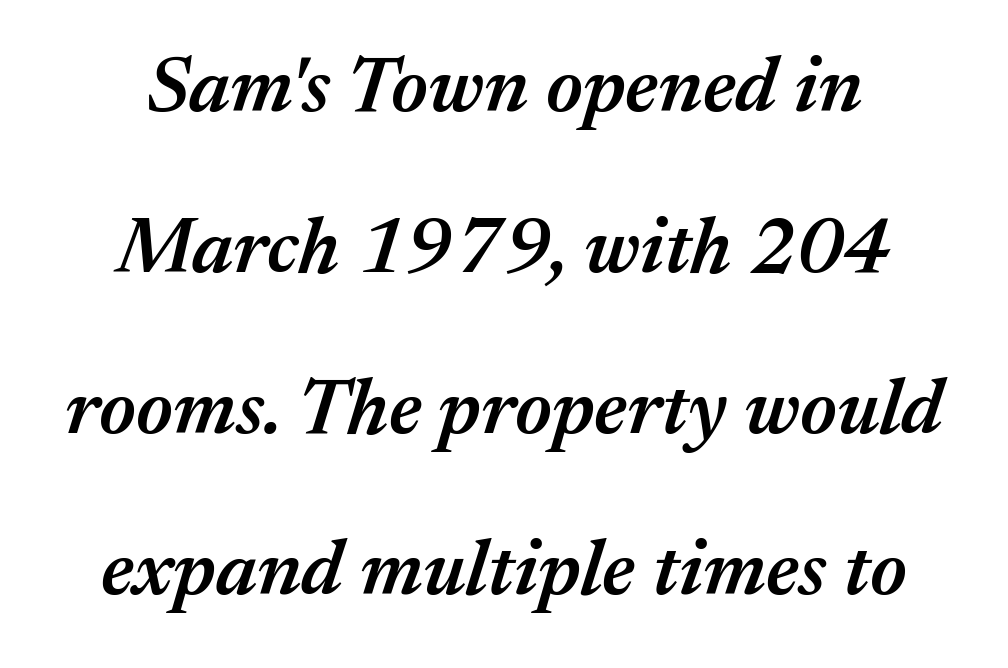
Q: Is the text bold? A: Semi-bold.
Q: Is the text italic (slanted)? A: Yes, it leans right by about 17 degrees.
Q: Is the text underlined? A: No.
Q: Is the spacing between letters normal or unusually wide? A: Normal.
Q: Is the spacing between lines tight, normal or loose? A: Loose.
Q: Width (condensed, normal, or wide)? A: Normal.
Q: Stroke contrast? A: Medium.
Q: x-height? A: Medium.
Q: Monospaced? A: No.
